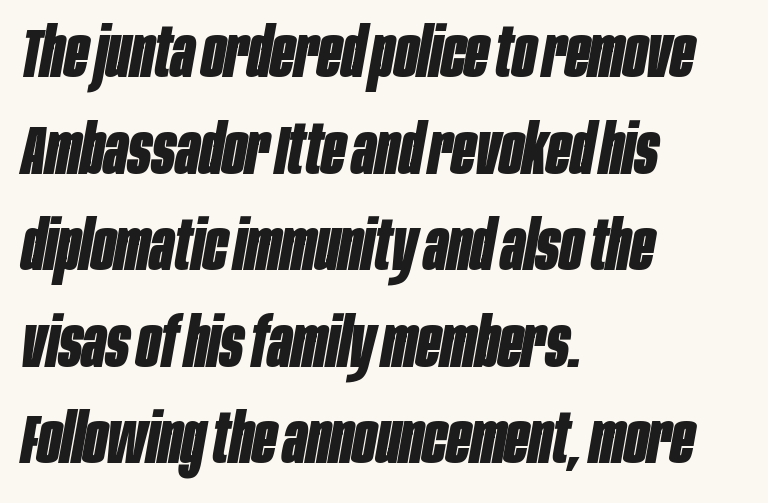
Q: Is the text bold? A: Yes.
Q: Is the text italic (slanted)? A: Yes, it leans right by about 10 degrees.
Q: Is the text underlined? A: No.
Q: How is the paragraph aligned? A: Left-aligned.
Q: Is the spacing between letters normal or unusually wide? A: Normal.
Q: Is the spacing between lines tight, normal or loose? A: Normal.
Q: Width (condensed, normal, or wide)? A: Condensed.
Q: Stroke contrast? A: Low.
Q: x-height? A: Large.
Q: Monospaced? A: No.
